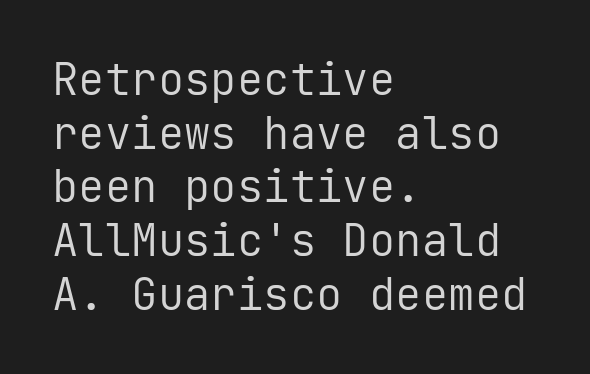
{"serif": "no", "italic": "no", "bold": "no", "weight": "regular", "width": "normal", "stroke_contrast": "low", "x_height": "medium", "monospaced": "yes", "underline": "no", "align": "left", "line_spacing_ratio": 1.22, "letter_spacing": "normal", "letter_spacing_em": 0.0, "glyph_px": 44}
